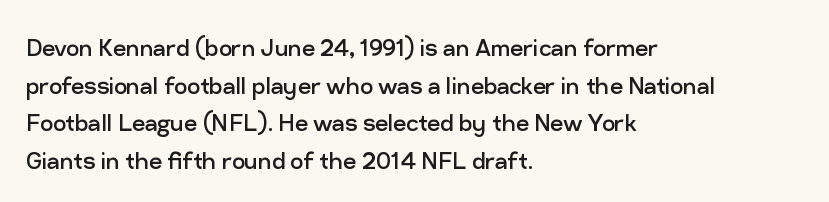
{"serif": "no", "italic": "no", "bold": "no", "weight": "regular", "width": "normal", "stroke_contrast": "low", "x_height": "medium", "monospaced": "no", "underline": "no", "align": "left", "line_spacing": "normal", "line_spacing_ratio": 1.3, "letter_spacing": "normal", "letter_spacing_em": 0.0, "glyph_px": 29}
